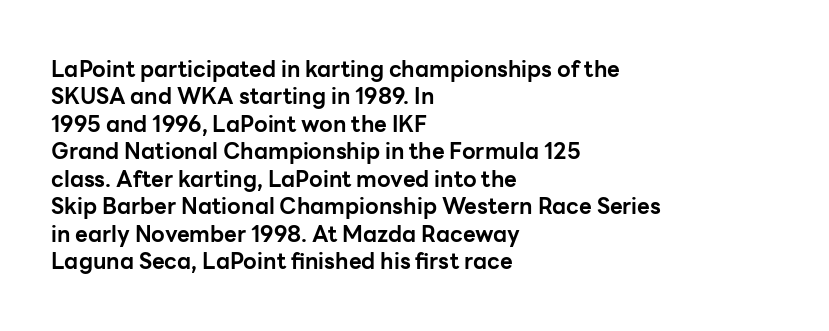
The image shows 22 px bold type, upright; set left-aligned, normal line spacing (1.25x), normal letter spacing, not underlined.
